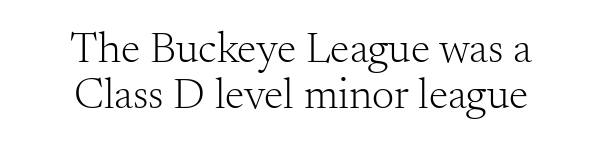
The image shows 44 px light serif type, upright; set centered, tight line spacing (1.04x), normal letter spacing, not underlined; medium stroke contrast and a small x-height.
